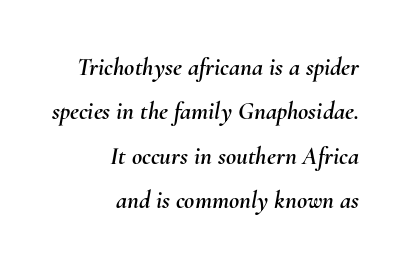
The image shows 25 px text type, italic (leaning right); set right-aligned, line spacing 1.78x, normal letter spacing, not underlined.
